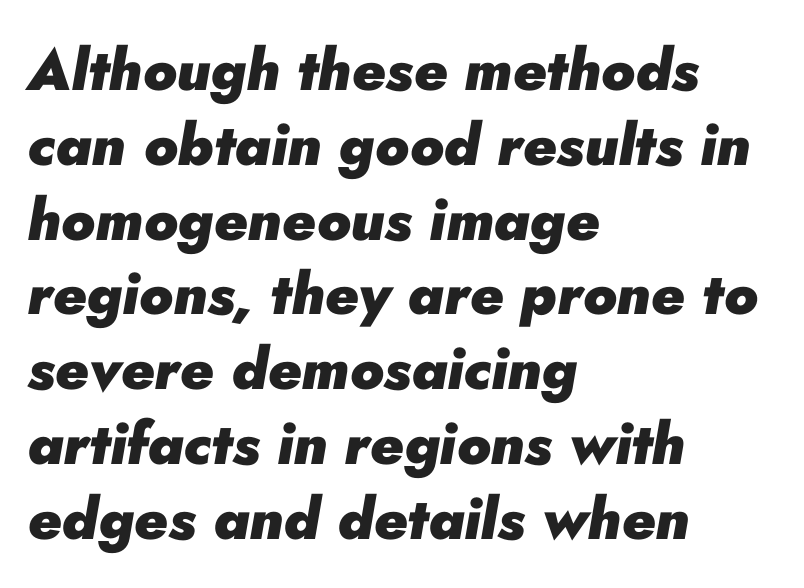
{"italic": "yes", "lean": "right", "slant_degrees": 10, "bold": "yes", "weight": "heavy", "width": "normal", "stroke_contrast": "low", "x_height": "small", "monospaced": "no", "underline": "no", "align": "left", "line_spacing": "normal", "line_spacing_ratio": 1.29, "letter_spacing": "normal", "letter_spacing_em": 0.0, "glyph_px": 58}
